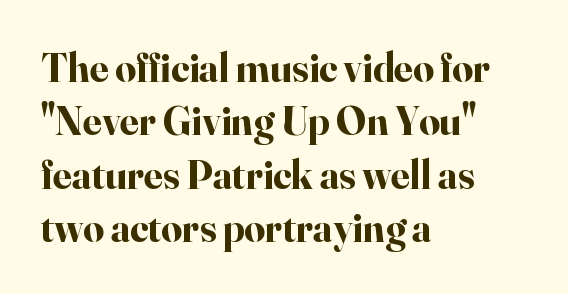
Q: Is the text bold? A: Yes.
Q: Is the text italic (slanted)? A: No, it is upright.
Q: Is the typeface a serif or a sans-serif typeface? A: Serif.
Q: Is the text underlined? A: No.
Q: How is the paragraph aligned? A: Left-aligned.
Q: Is the spacing between letters normal or unusually wide? A: Normal.
Q: Is the spacing between lines tight, normal or loose? A: Normal.
Q: Width (condensed, normal, or wide)? A: Normal.
Q: Stroke contrast? A: High.
Q: x-height? A: Small.
Q: Monospaced? A: No.
